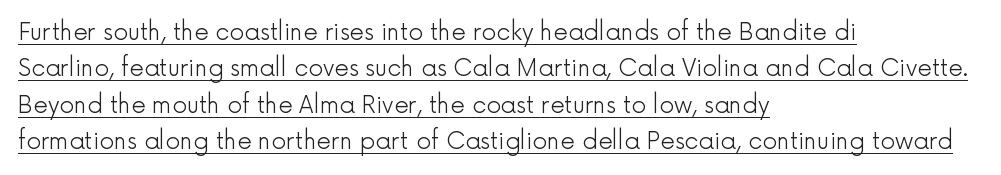
{"italic": "no", "bold": "no", "underline": "yes", "align": "left", "line_spacing": "normal", "line_spacing_ratio": 1.58, "letter_spacing": "normal", "letter_spacing_em": 0.0, "glyph_px": 23}
